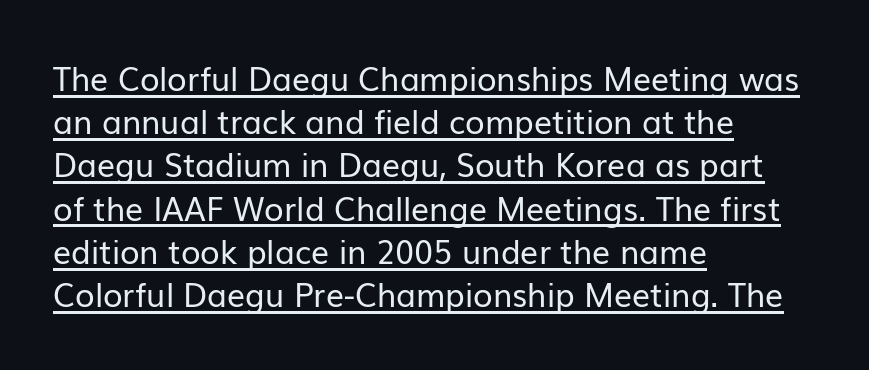
The specimen includes a rule beneath the text block's lines. Where is the straight margin? On the left. This sample uses a sans-serif face. Compared with typical paragraphs, the rows here are spaced about the same.
